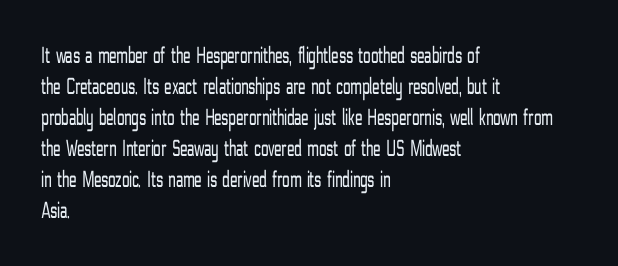
These lines keep a tight, regular rhythm from letter to letter. Notice how descenders clear the ascenders below comfortably — that's standard leading. These lines were composed using upright roman letters. One-word summary of the alignment: left. Nobody drew a line under any word here. The typesetting does not lean heavy: it is not bold.
